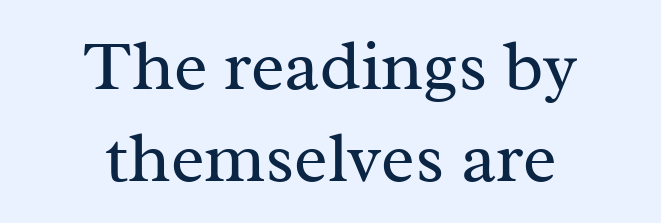
Q: Is the text bold? A: No.
Q: Is the text italic (slanted)? A: No, it is upright.
Q: Is the typeface a serif or a sans-serif typeface? A: Serif.
Q: Is the text underlined? A: No.
Q: How is the paragraph aligned? A: Centered.
Q: Is the spacing between letters normal or unusually wide? A: Normal.
Q: Is the spacing between lines tight, normal or loose? A: Normal.
Q: Width (condensed, normal, or wide)? A: Normal.
Q: Stroke contrast? A: Medium.
Q: x-height? A: Medium.
Q: Monospaced? A: No.
